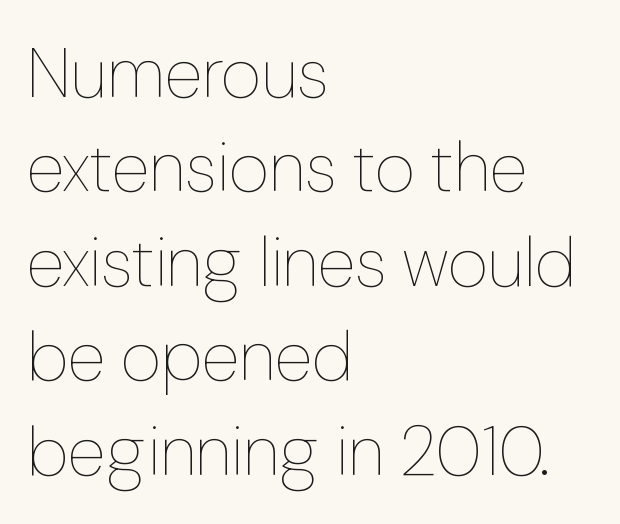
The image shows 70 px thin type, upright; set left-aligned, normal line spacing (1.35x), normal letter spacing, not underlined; low stroke contrast and a medium x-height.
